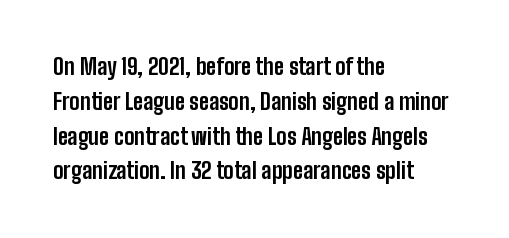
One-word summary of the alignment: left. Characters remain perfectly vertical along every line. Words float on clear page, feet unadorned. Look at the tracking — it's just the regular setting, nothing added.
